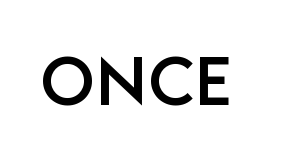
The tracking reads as untouched default to a designer's eye. Here the designer chose a conventional face with non-uniform glyph widths. Serifs: no, the terminals of the letterforms are clean. Unlike italic type, these characters show no tilt at all. The foot of each line stays bare and open.
